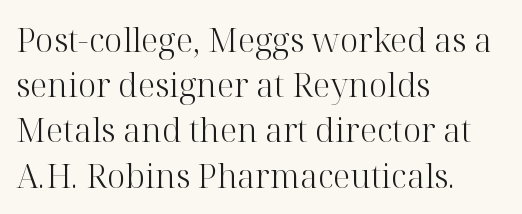
The image shows 33 px light serif type, upright; set left-aligned, normal line spacing (1.37x), normal letter spacing, not underlined; high stroke contrast and a medium x-height.
